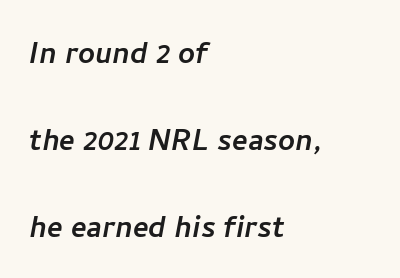
Q: Is the typeface a serif or a sans-serif typeface? A: Sans-serif.
Q: Is the text underlined? A: No.
Q: How is the paragraph aligned? A: Left-aligned.
Q: Is the spacing between letters normal or unusually wide? A: Normal.
Q: Is the spacing between lines tight, normal or loose? A: Loose.
Q: Width (condensed, normal, or wide)? A: Normal.
Q: Stroke contrast? A: Low.
Q: x-height? A: Medium.
Q: Monospaced? A: No.
